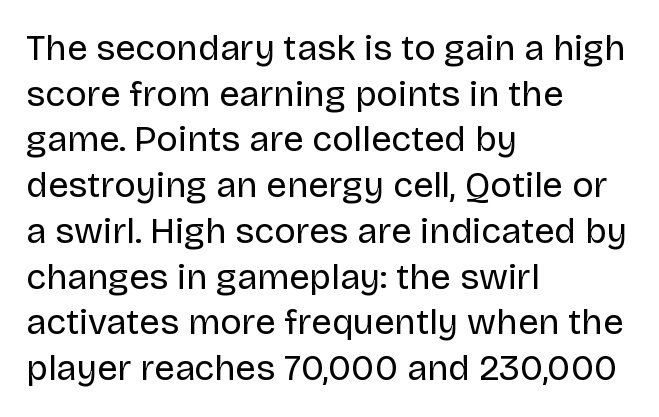
The image shows 36 px regular-weight sans-serif type, upright; set left-aligned, normal line spacing (1.27x), normal letter spacing, not underlined; low stroke contrast and a large x-height.
